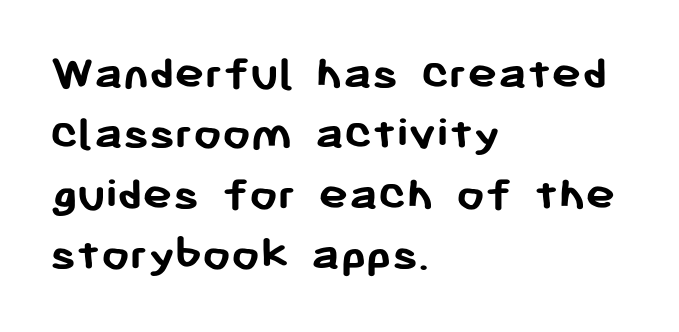
Words appear dense and cohesive because spacing is normal. This sample uses a sans-serif face. Each letter keeps its own natural width here, so spacing adapts to shape. No word sits above an underline.
